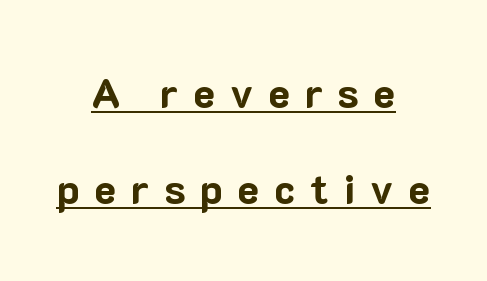
{"serif": "no", "italic": "no", "bold": "yes", "weight": "bold", "width": "normal", "stroke_contrast": "low", "x_height": "medium", "monospaced": "no", "underline": "yes", "align": "center", "line_spacing": "loose", "line_spacing_ratio": 2.33, "letter_spacing": "wide", "letter_spacing_em": 0.36, "glyph_px": 41}
